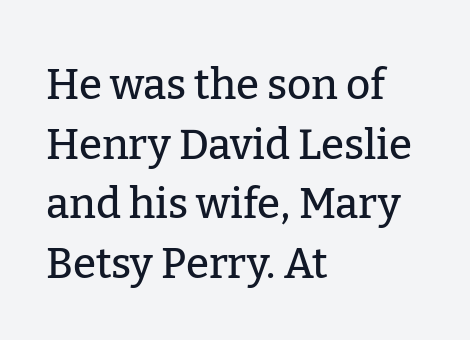
Q: Is the text italic (slanted)? A: No, it is upright.
Q: Is the typeface a serif or a sans-serif typeface? A: Serif.
Q: Is the text underlined? A: No.
Q: How is the paragraph aligned? A: Left-aligned.
Q: Is the spacing between letters normal or unusually wide? A: Normal.
Q: Is the spacing between lines tight, normal or loose? A: Normal.
Q: Width (condensed, normal, or wide)? A: Normal.
Q: Stroke contrast? A: Low.
Q: x-height? A: Medium.
Q: Monospaced? A: No.
